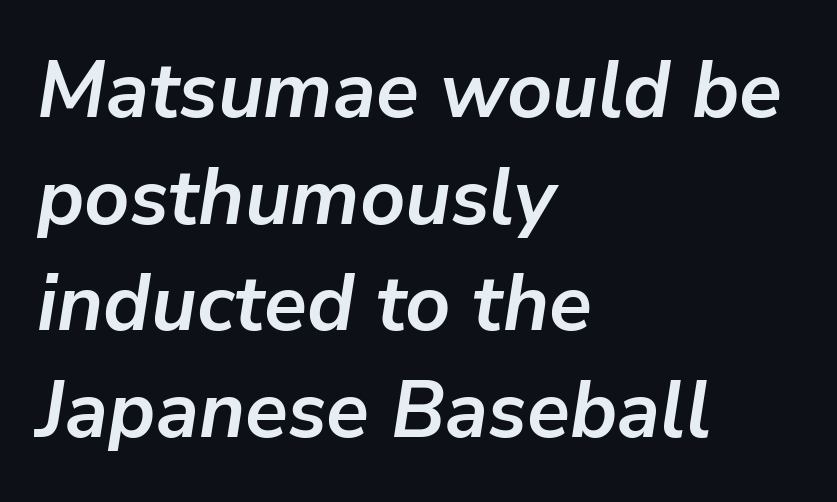
Q: Is the text bold? A: Yes.
Q: Is the text italic (slanted)? A: Yes, it leans right by about 9 degrees.
Q: Is the text underlined? A: No.
Q: How is the paragraph aligned? A: Left-aligned.
Q: Is the spacing between letters normal or unusually wide? A: Normal.
Q: Is the spacing between lines tight, normal or loose? A: Normal.
Q: Width (condensed, normal, or wide)? A: Normal.
Q: Stroke contrast? A: Low.
Q: x-height? A: Medium.
Q: Monospaced? A: No.
